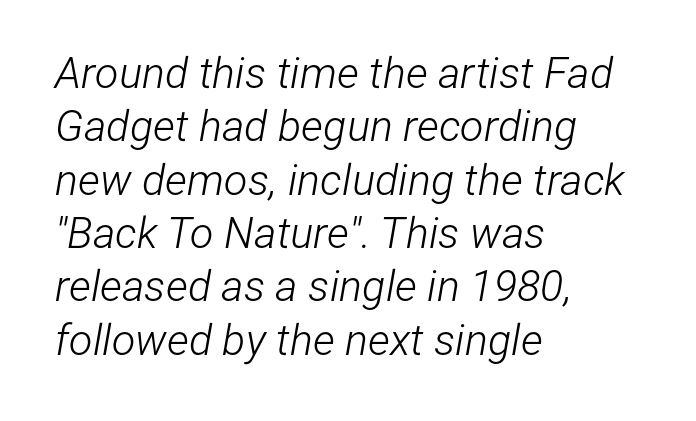
{"italic": "yes", "lean": "right", "slant_degrees": 12, "bold": "no", "weight": "light", "width": "condensed", "stroke_contrast": "low", "x_height": "medium", "monospaced": "no", "underline": "no", "align": "left", "line_spacing_ratio": 1.24, "letter_spacing": "normal", "letter_spacing_em": 0.0, "glyph_px": 43}
